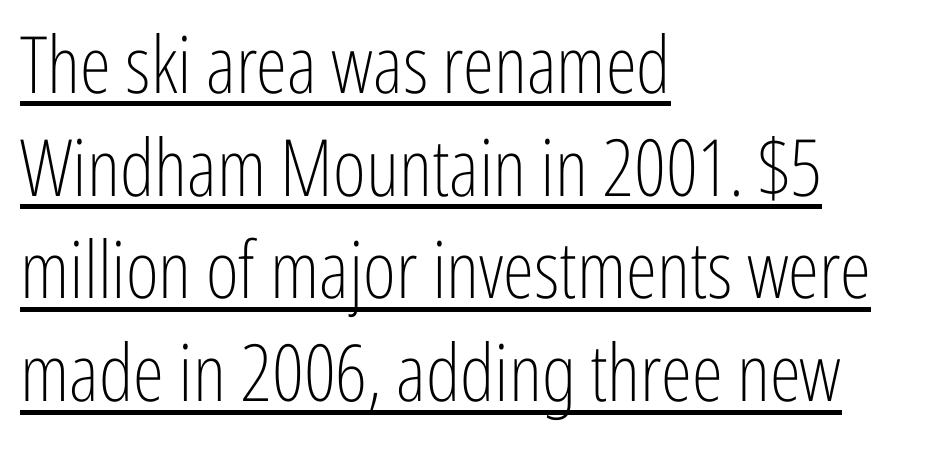
Q: Is the text bold? A: No.
Q: Is the text italic (slanted)? A: No, it is upright.
Q: Is the typeface a serif or a sans-serif typeface? A: Sans-serif.
Q: Is the text underlined? A: Yes.
Q: How is the paragraph aligned? A: Left-aligned.
Q: Is the spacing between letters normal or unusually wide? A: Normal.
Q: Is the spacing between lines tight, normal or loose? A: Normal.
Q: Width (condensed, normal, or wide)? A: Condensed.
Q: Stroke contrast? A: Low.
Q: x-height? A: Medium.
Q: Monospaced? A: No.
